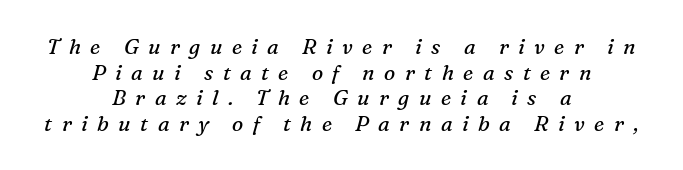
Q: Is the text bold? A: No.
Q: Is the text italic (slanted)? A: Yes, it leans right by about 16 degrees.
Q: Is the text underlined? A: No.
Q: How is the paragraph aligned? A: Centered.
Q: Is the spacing between letters normal or unusually wide? A: Unusually wide.
